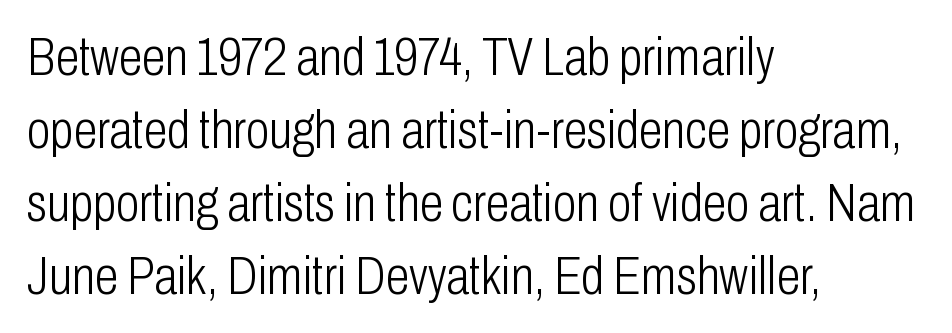
{"serif": "no", "italic": "no", "bold": "no", "weight": "light", "width": "condensed", "stroke_contrast": "low", "x_height": "medium", "monospaced": "no", "underline": "no", "align": "left", "line_spacing": "normal", "line_spacing_ratio": 1.35, "letter_spacing": "normal", "letter_spacing_em": 0.0, "glyph_px": 54}
